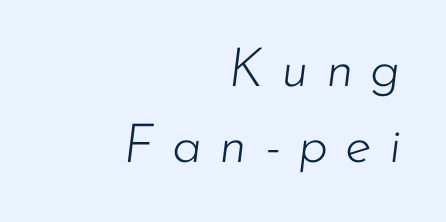
The image shows 54 px light type, italic (leaning right); set right-aligned, normal line spacing (1.41x), unusually wide letter spacing (+0.32 em), not underlined; low stroke contrast and a small x-height.
